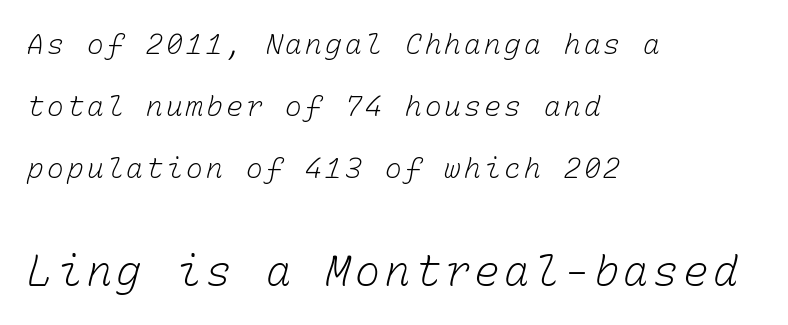
Two sizes are in play, and the larger belongs to the second block. Compared with typical paragraphs, the rows here are farther apart. Each line starts at the same left margin while the right side varies. Each stroke keeps to a modest, everyday thickness or less. Clear beneath every line of the passage.
